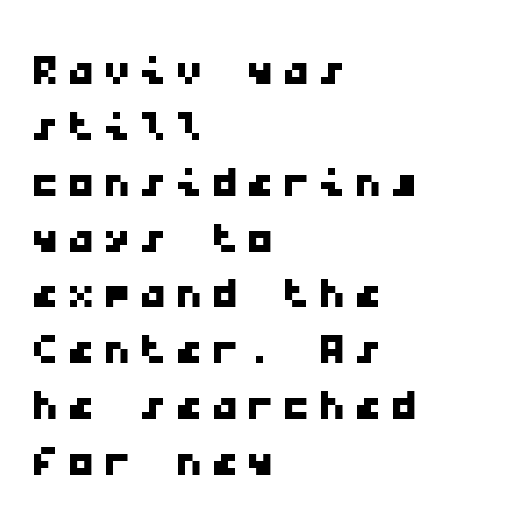
Q: Is the typeface a serif or a sans-serif typeface? A: Sans-serif.
Q: Is the text underlined? A: No.
Q: How is the paragraph aligned? A: Left-aligned.
Q: Is the spacing between lines tight, normal or loose? A: Tight.
Q: Width (condensed, normal, or wide)? A: Wide.
Q: Stroke contrast? A: Low.
Q: x-height? A: Medium.
Q: Monospaced? A: Yes.
